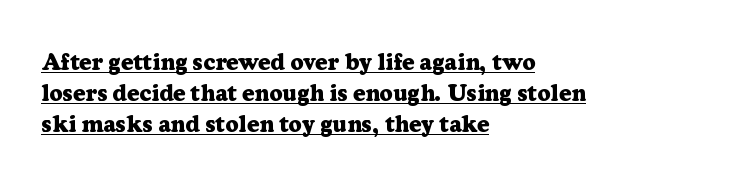
Bold? Absolutely — the strokes are thick and heavy. Underlined type. Line spacing here is normal. Posture: straight, roman, zero tilt. The letters sit at their default tracking, neither squeezed nor spread. One-word summary of the alignment: left.
